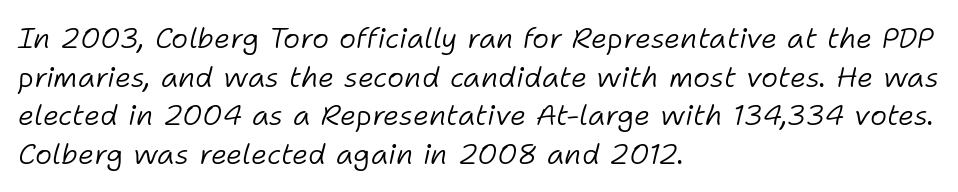
Heaviness? Minimal to ordinary, like unemphasized prose. These lines are rendered in a variable-pitch font. Just letters on the line, the space beneath them empty. These lines sit exactly where default settings would place them. Italic: yes, the glyphs are oblique.
